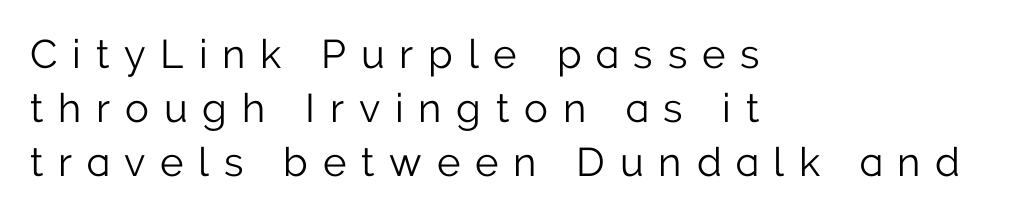
Q: Is the text bold? A: No.
Q: Is the text italic (slanted)? A: No, it is upright.
Q: Is the typeface a serif or a sans-serif typeface? A: Sans-serif.
Q: Is the text underlined? A: No.
Q: How is the paragraph aligned? A: Left-aligned.
Q: Is the spacing between letters normal or unusually wide? A: Unusually wide.
Q: Is the spacing between lines tight, normal or loose? A: Normal.
Q: Width (condensed, normal, or wide)? A: Normal.
Q: Stroke contrast? A: Low.
Q: x-height? A: Medium.
Q: Monospaced? A: No.
